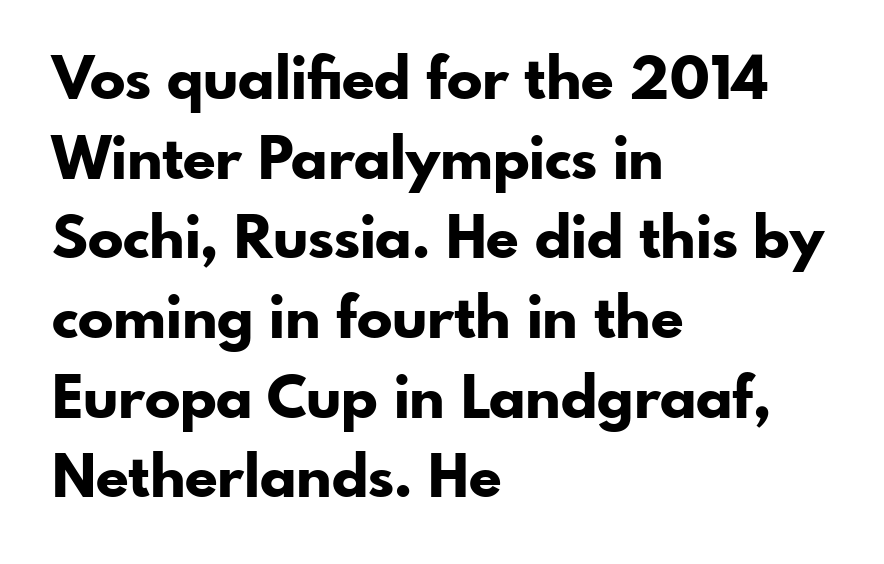
{"serif": "no", "italic": "no", "bold": "yes", "weight": "bold", "width": "normal", "stroke_contrast": "low", "x_height": "small", "monospaced": "no", "underline": "no", "align": "left", "line_spacing": "normal", "line_spacing_ratio": 1.35, "letter_spacing": "normal", "letter_spacing_em": 0.0, "glyph_px": 59}
